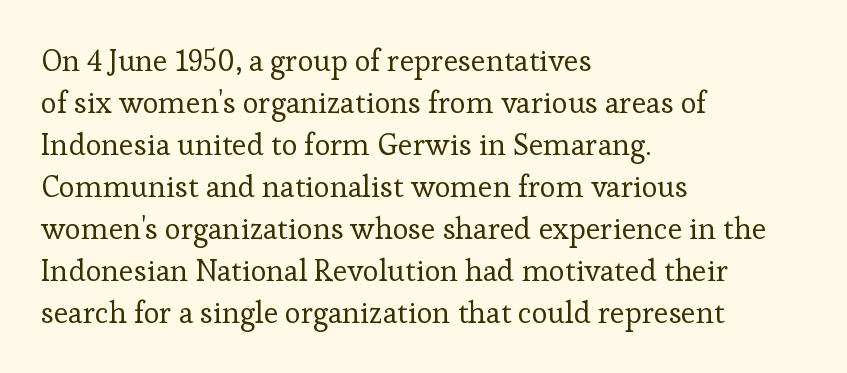
{"serif": "yes", "italic": "no", "bold": "no", "weight": "regular", "width": "normal", "stroke_contrast": "low", "x_height": "medium", "monospaced": "no", "underline": "no", "align": "left", "line_spacing": "normal", "line_spacing_ratio": 1.4, "letter_spacing": "normal", "letter_spacing_em": 0.0, "glyph_px": 30}
